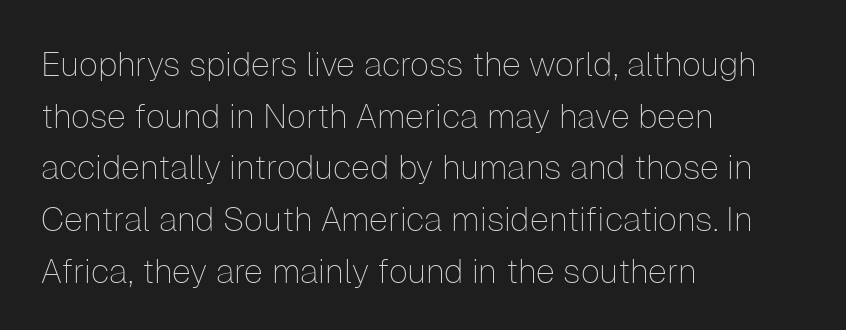
The image shows 34 px thin sans-serif type, upright; set left-aligned, normal line spacing (1.52x), normal letter spacing, not underlined; low stroke contrast and a medium x-height.
